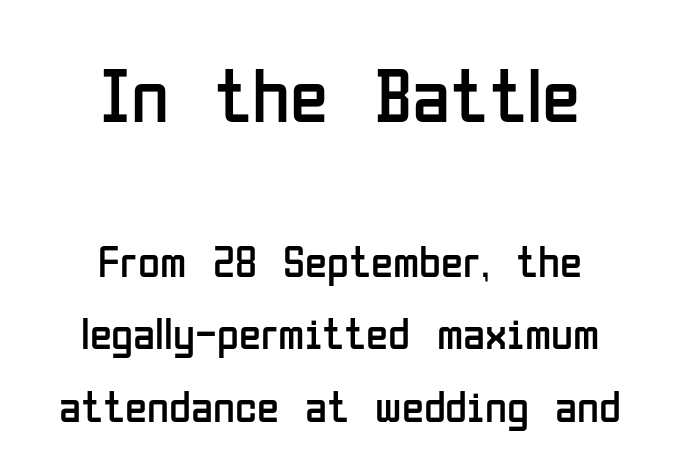
Q: Is the text bold? A: No.
Q: Is the text italic (slanted)? A: No, it is upright.
Q: Is the typeface a serif or a sans-serif typeface? A: Sans-serif.
Q: Is the text underlined? A: No.
Q: How is the paragraph aligned? A: Centered.
Q: Is the spacing between letters normal or unusually wide? A: Normal.
Q: Is the spacing between lines tight, normal or loose? A: Normal.
Q: Which block of text is set in a larger size, the first (top) or the second (bottom)? A: The first (top) one.
Q: Width (condensed, normal, or wide)? A: Condensed.
Q: Stroke contrast? A: Low.
Q: x-height? A: Medium.
Q: Monospaced? A: No.
